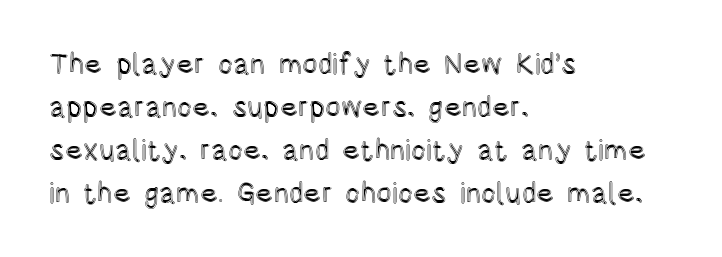
{"italic": "no", "width": "condensed", "x_height": "large", "monospaced": "no", "underline": "no", "align": "left", "line_spacing": "normal", "line_spacing_ratio": 1.48, "letter_spacing": "normal", "letter_spacing_em": 0.0, "glyph_px": 29}
